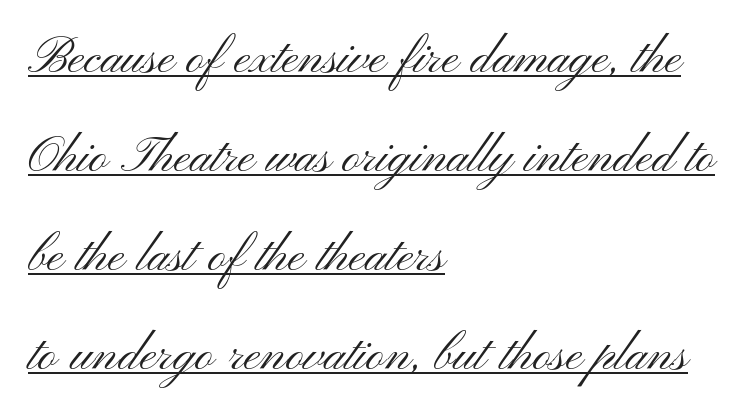
Q: Is the text bold? A: No.
Q: Is the text italic (slanted)? A: Yes.
Q: Is the typeface a serif or a sans-serif typeface? A: Sans-serif.
Q: Is the text underlined? A: Yes.
Q: How is the paragraph aligned? A: Left-aligned.
Q: Is the spacing between letters normal or unusually wide? A: Normal.
Q: Is the spacing between lines tight, normal or loose? A: Loose.
Q: Width (condensed, normal, or wide)? A: Wide.
Q: Stroke contrast? A: Medium.
Q: x-height? A: Small.
Q: Monospaced? A: No.
